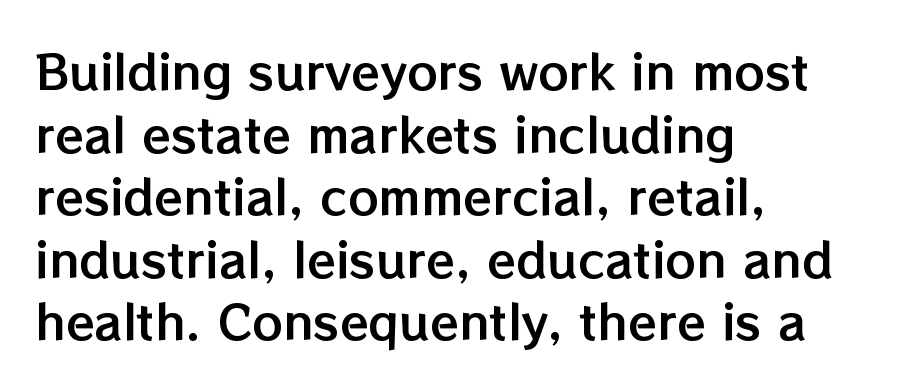
{"italic": "no", "width": "normal", "stroke_contrast": "low", "x_height": "medium", "monospaced": "no", "underline": "no", "align": "left", "line_spacing": "normal", "line_spacing_ratio": 1.33, "letter_spacing": "normal", "letter_spacing_em": 0.0, "glyph_px": 47}
